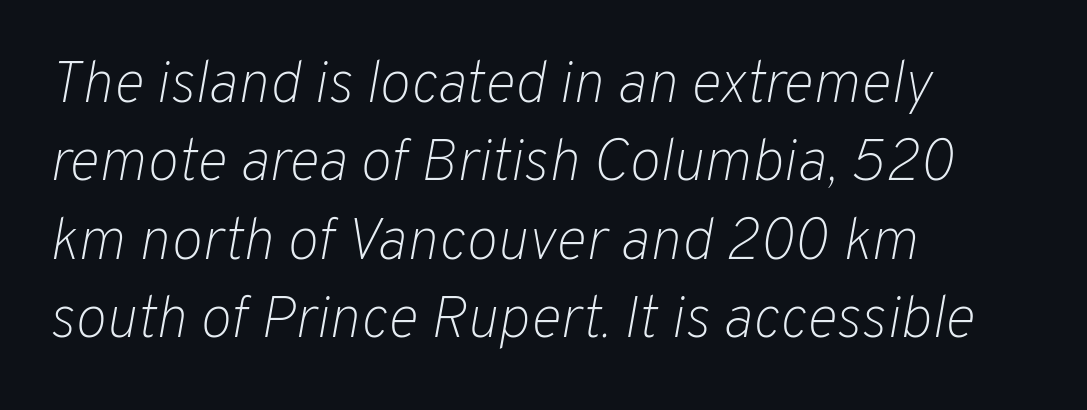
The image shows 59 px light type, italic (leaning right); set left-aligned, normal line spacing (1.33x), normal letter spacing, not underlined; low stroke contrast and a medium x-height.
